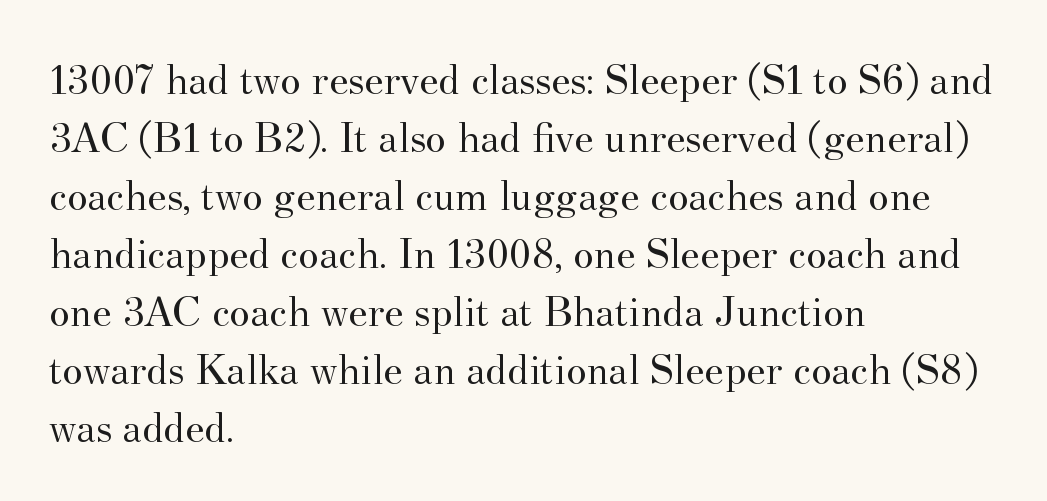
The typesetter chose a ragged-right arrangement here. Does extra space separate the letters? No, they use regular spacing. This rendering employs a face with finishing strokes, i.e., a serif. Stroke mass is kept to a normal reading level or below.
